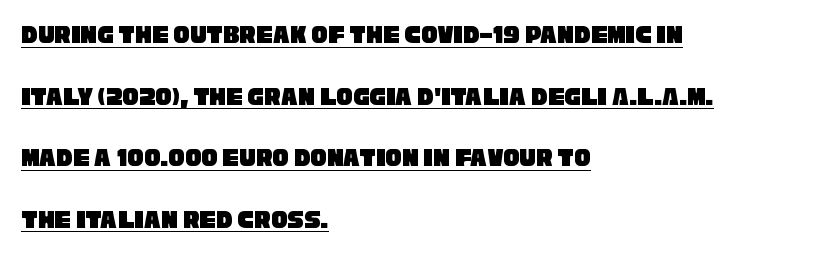
The image shows 27 px text type; set left-aligned, loose line spacing (2.28x), normal letter spacing, underlined.
